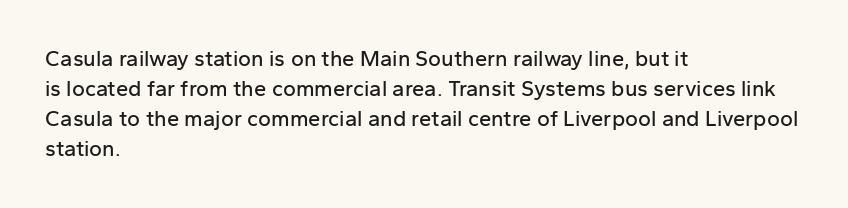
The image shows 22 px text type, upright; set left-aligned, normal line spacing (1.37x), normal letter spacing, not underlined.
